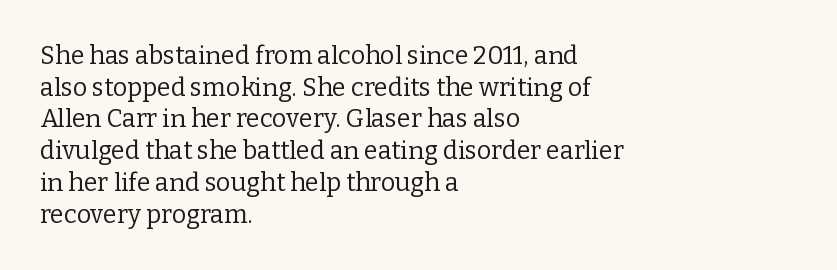
Q: Is the text bold? A: No.
Q: Is the text italic (slanted)? A: No, it is upright.
Q: Is the text underlined? A: No.
Q: How is the paragraph aligned? A: Left-aligned.
Q: Is the spacing between letters normal or unusually wide? A: Normal.
Q: Is the spacing between lines tight, normal or loose? A: Normal.
